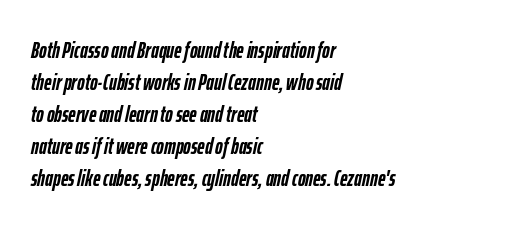
Q: Is the text bold? A: Yes.
Q: Is the text italic (slanted)? A: Yes, it leans right by about 12 degrees.
Q: Is the text underlined? A: No.
Q: How is the paragraph aligned? A: Left-aligned.
Q: Is the spacing between letters normal or unusually wide? A: Normal.
Q: Is the spacing between lines tight, normal or loose? A: Normal.
